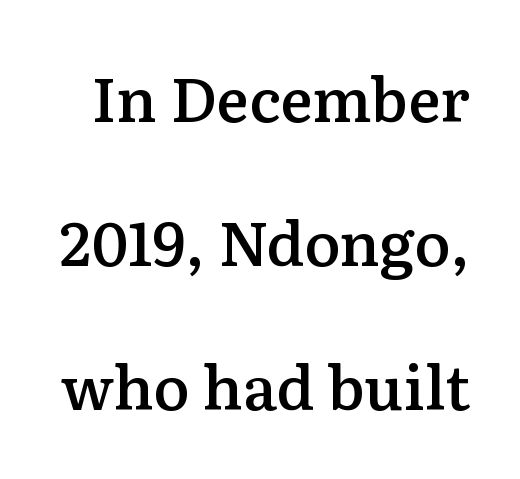
The image shows 61 px semibold serif type, upright; set loose line spacing (2.36x), normal letter spacing, not underlined; low stroke contrast and a medium x-height.
